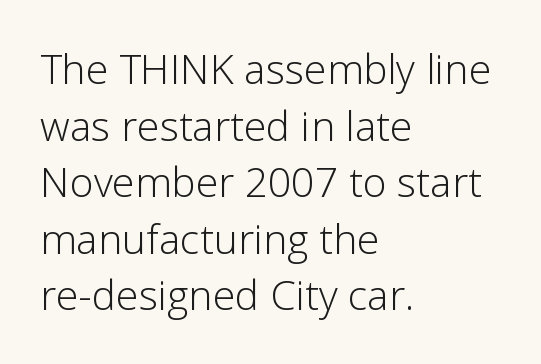
The image shows 41 px light sans-serif type, upright; set left-aligned, normal line spacing (1.38x), normal letter spacing, not underlined; low stroke contrast and a medium x-height.
